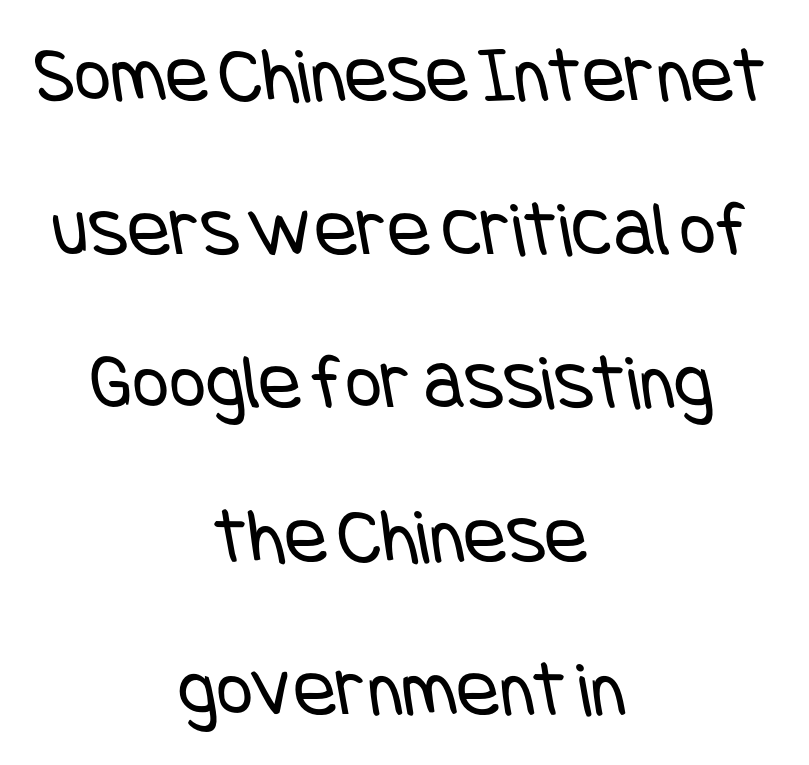
{"serif": "no", "bold": "no", "weight": "regular", "width": "condensed", "stroke_contrast": "low", "x_height": "large", "underline": "no", "align": "center", "line_spacing": "loose", "line_spacing_ratio": 1.92, "letter_spacing": "normal", "letter_spacing_em": 0.0, "glyph_px": 80}
